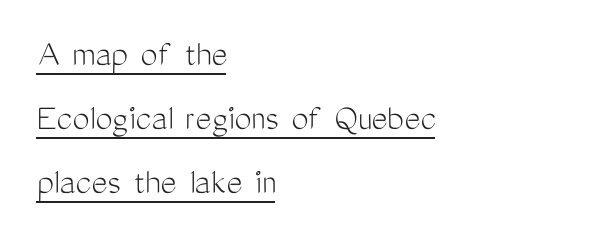
The image shows 38 px light, condensed sans-serif type, upright; set left-aligned, normal line spacing (1.69x), normal letter spacing, underlined; medium stroke contrast and a medium x-height.
